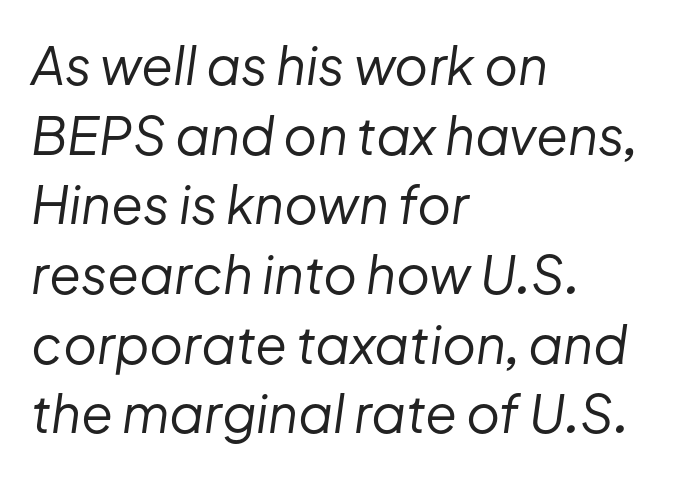
{"italic": "yes", "lean": "right", "slant_degrees": 8, "bold": "no", "weight": "regular", "width": "normal", "stroke_contrast": "low", "x_height": "medium", "monospaced": "no", "underline": "no", "align": "left", "line_spacing": "normal", "line_spacing_ratio": 1.34, "letter_spacing": "normal", "letter_spacing_em": 0.0, "glyph_px": 52}
